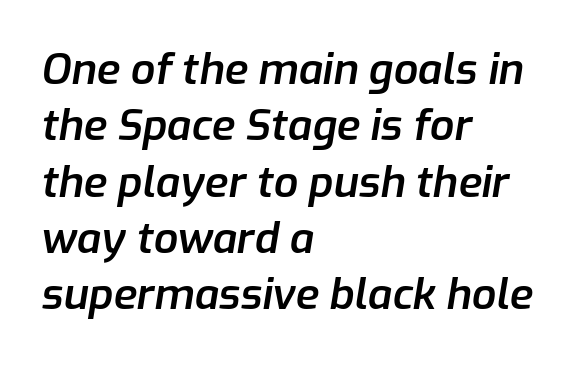
The horizontal fit of the characters is conventional and even. Stroke thickness is moderately raised; the sample reads as semibold. The face used here is proportionally spaced, like ordinary book or web type. Notice how descenders clear the ascenders below comfortably — that's standard leading. A classic flush-left, rag-right setting is used for this passage. Observe the lean: these are italic letterforms.
